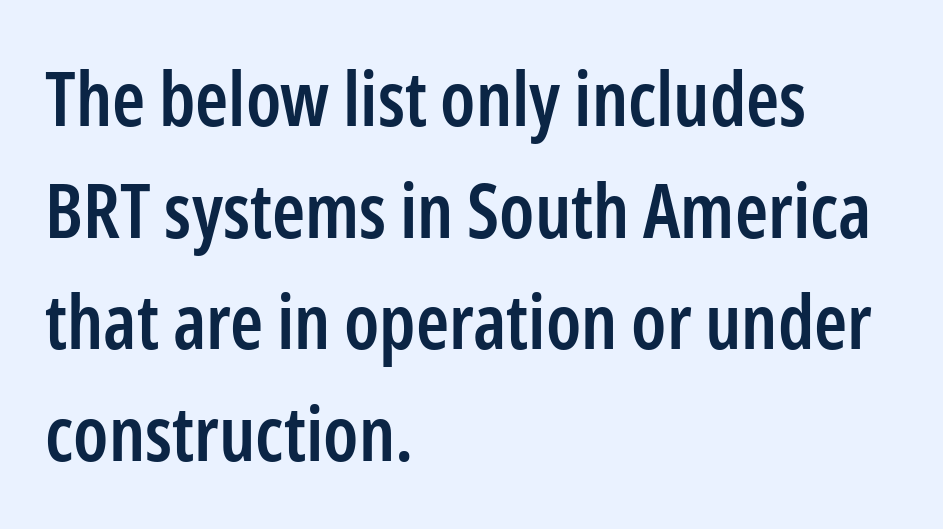
The image shows 75 px semibold, condensed sans-serif type, upright; set left-aligned, normal line spacing (1.49x), normal letter spacing, not underlined; low stroke contrast and a medium x-height.
